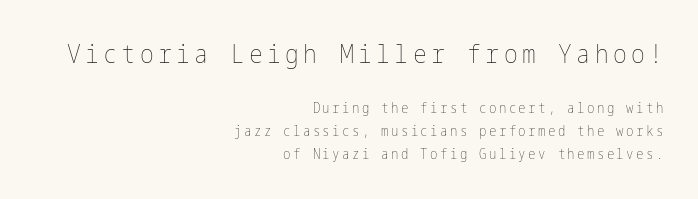
Words float on clear page, feet unadorned. Which of the two is more prominent by size? The first, at the top. Ascenders rise straight up at ninety degrees. The text block is weighted toward the right margin, trailing off unevenly leftward. The font is comparable to plain body text, perhaps lighter. A typesetter would call this leading conventional body-copy spacing.
